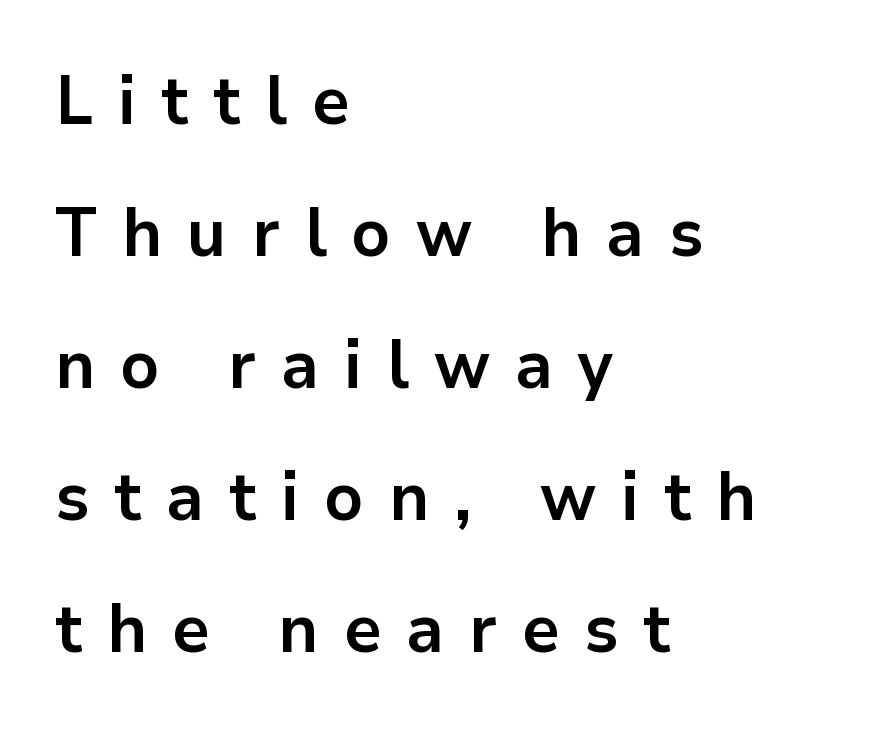
The image shows 68 px bold sans-serif type, upright; set left-aligned, loose line spacing (1.94x), unusually wide letter spacing (+0.37 em), not underlined; low stroke contrast and a medium x-height.
